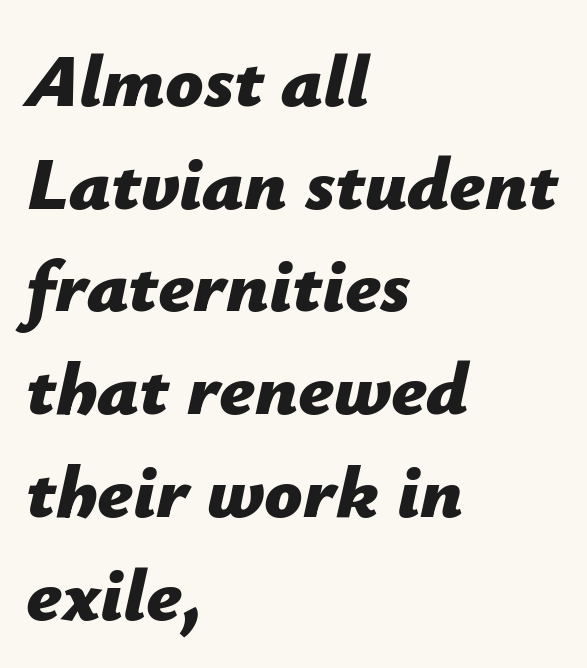
Q: Is the text bold? A: Yes.
Q: Is the text italic (slanted)? A: Yes, it leans right by about 12 degrees.
Q: Is the text underlined? A: No.
Q: How is the paragraph aligned? A: Left-aligned.
Q: Is the spacing between letters normal or unusually wide? A: Normal.
Q: Is the spacing between lines tight, normal or loose? A: Normal.
Q: Width (condensed, normal, or wide)? A: Normal.
Q: Stroke contrast? A: Low.
Q: x-height? A: Medium.
Q: Monospaced? A: No.
